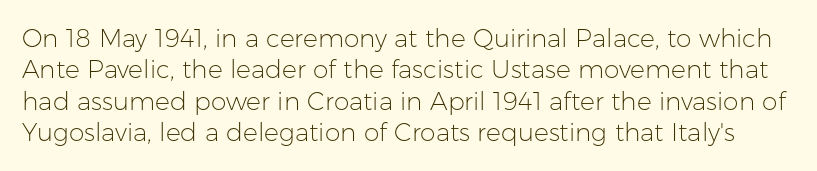
Q: Is the text bold? A: No.
Q: Is the text italic (slanted)? A: No, it is upright.
Q: Is the text underlined? A: No.
Q: Is the spacing between letters normal or unusually wide? A: Normal.
Q: Is the spacing between lines tight, normal or loose? A: Normal.
